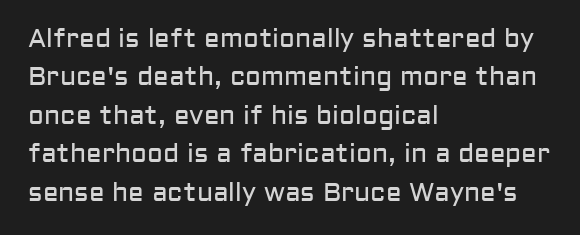
Q: Is the text bold? A: No.
Q: Is the text italic (slanted)? A: No, it is upright.
Q: Is the text underlined? A: No.
Q: How is the paragraph aligned? A: Left-aligned.
Q: Is the spacing between letters normal or unusually wide? A: Normal.
Q: Is the spacing between lines tight, normal or loose? A: Normal.
